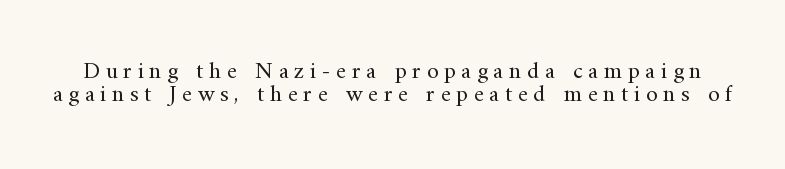
The image shows 24 px text type, upright; set tight line spacing (0.96x), unusually wide letter spacing (+0.23 em), not underlined.
